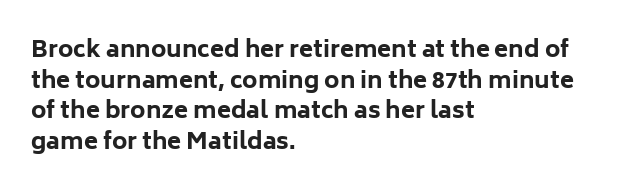
Nobody touched the tracking dial on this one. Heft: maximum for text — a bold. The rendering anchors every line to the left-hand side. The line-height multiplier appears to be the usual default.
